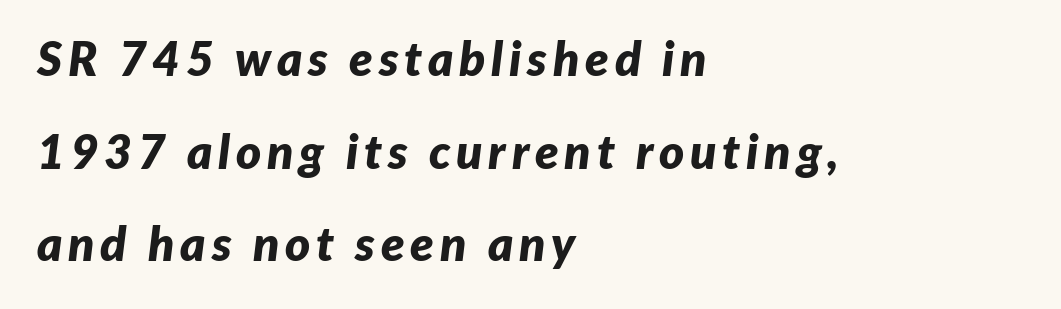
The font's italic variant was chosen for this text. These lines carry a lot of weight — the face is fully bold. Spacing verdict: proportional, widths tailored to each character. Whoever set this chose breathing room over compactness in the vertical rhythm.
